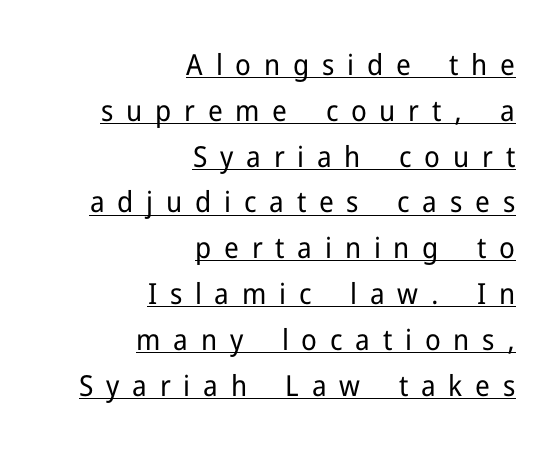
Underline: present. Every character sits straight up, as roman type does. Does extra space separate the letters? Yes, quite a lot of it. No extra ink here — the face is not bold.
